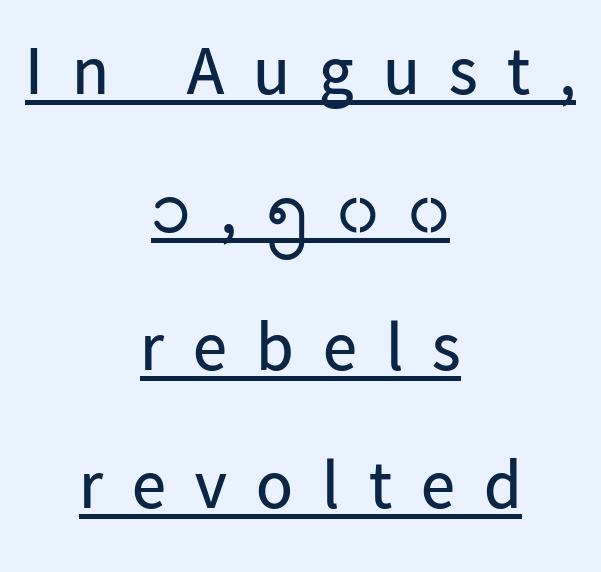
Q: Is the text bold? A: No.
Q: Is the text italic (slanted)? A: No, it is upright.
Q: Is the typeface a serif or a sans-serif typeface? A: Sans-serif.
Q: Is the text underlined? A: Yes.
Q: How is the paragraph aligned? A: Centered.
Q: Is the spacing between letters normal or unusually wide? A: Unusually wide.
Q: Is the spacing between lines tight, normal or loose? A: Loose.
Q: Width (condensed, normal, or wide)? A: Normal.
Q: Stroke contrast? A: Low.
Q: x-height? A: Medium.
Q: Monospaced? A: No.
